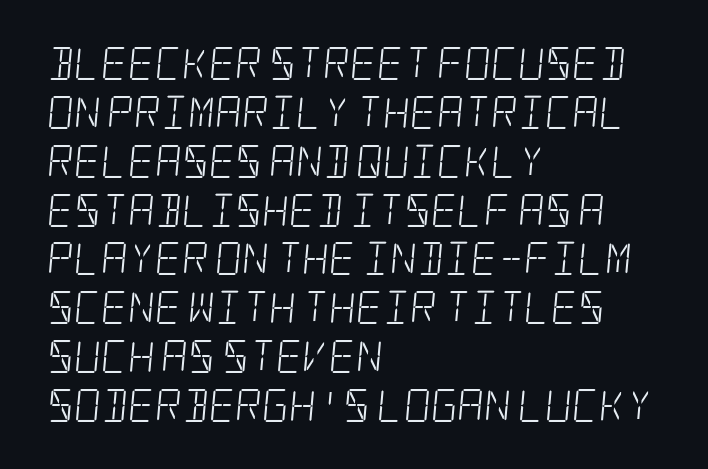
Does the copy run flush right? No — it runs flush left. Rule under the text: the space is simply empty. Stroke thickness stays within the range of a standard reading face or lighter. Inter-character spacing is left at the font's built-in metrics. Type style note: has serifs. Quick note: interline space is typical.
